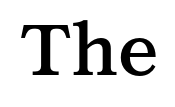
Q: Is the text bold? A: Semi-bold.
Q: Is the text italic (slanted)? A: No, it is upright.
Q: Is the typeface a serif or a sans-serif typeface? A: Serif.
Q: Is the text underlined? A: No.
Q: Is the spacing between letters normal or unusually wide? A: Normal.
Q: Width (condensed, normal, or wide)? A: Normal.
Q: Stroke contrast? A: Medium.
Q: x-height? A: Medium.
Q: Monospaced? A: No.
